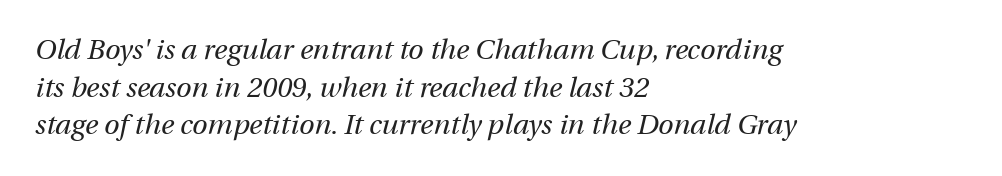
{"italic": "yes", "lean": "right", "slant_degrees": 12, "bold": "no", "weight": "regular", "width": "normal", "stroke_contrast": "medium", "x_height": "medium", "monospaced": "no", "underline": "no", "align": "left", "line_spacing": "normal", "line_spacing_ratio": 1.34, "letter_spacing": "normal", "letter_spacing_em": 0.0, "glyph_px": 28}
